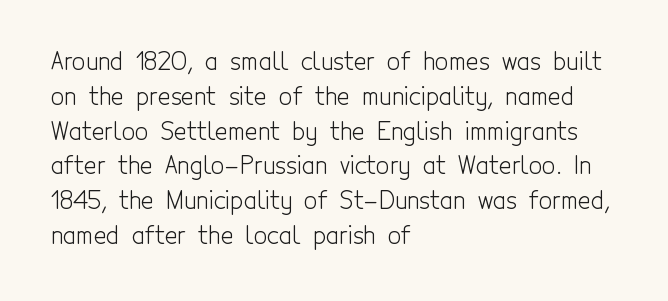
Summary of weight: not heavy and not bold. The passage shown stacks its lines at a standard gap. Upright lettering throughout. Tracking value appears to be zero — textbook default spacing.
